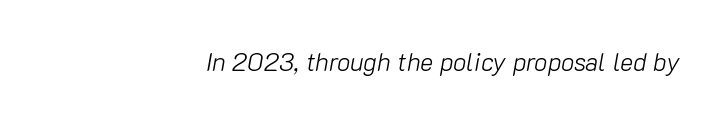
Notice how the passage keeps a crisp vertical edge on the right only. No chunkiness to these letters — they're not bold. Glance below the letters and you will spot only blank space. Compared with ordinary roman type, these characters are visibly tilted. Compared with typical body copy, the letter spacing here is the same.
